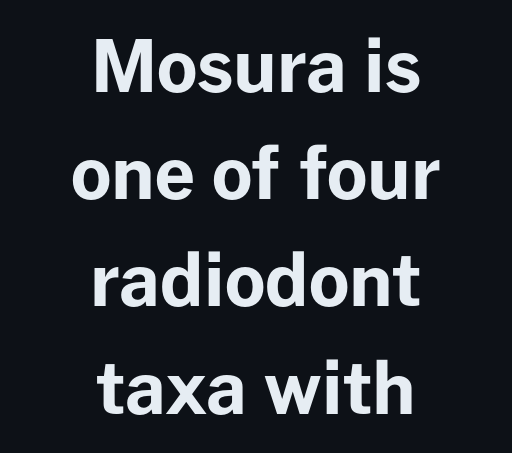
Do the letters lean? They stand straight. Standard letterfit; no display-style spreading of the glyphs. Plenty of ink on the page — the face is bold. Is the block centered? Yes — each line is placed symmetrically about the middle. Unmarked baselines from the first word to the last.
